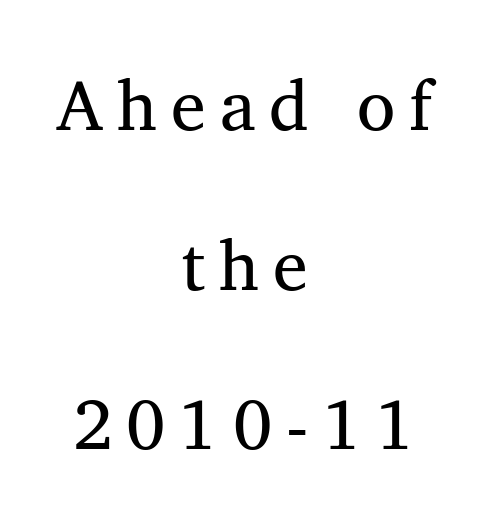
{"serif": "yes", "italic": "no", "bold": "no", "weight": "regular", "width": "normal", "stroke_contrast": "medium", "x_height": "medium", "monospaced": "no", "underline": "no", "align": "center", "line_spacing": "loose", "line_spacing_ratio": 2.28, "letter_spacing": "wide", "letter_spacing_em": 0.2, "glyph_px": 70}
